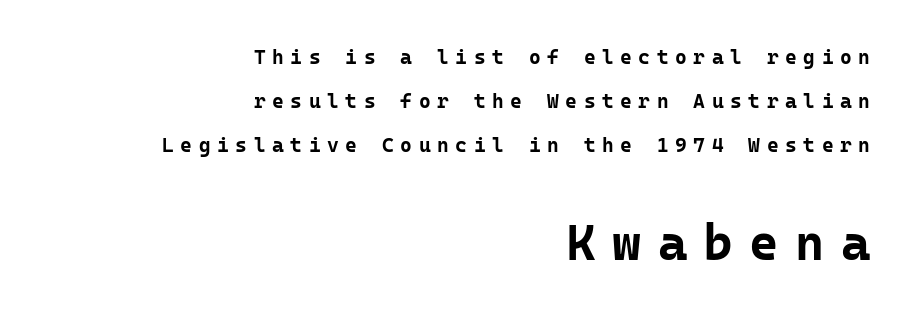
Leftover space on each line is placed entirely before the opening word. Reading top to bottom, the characters get bigger at the block break. Weight check: bold — yes, fully. Notice how the stems are strictly vertical — no italics here. Here the designer chose a console-style face with uniform glyph widths.
